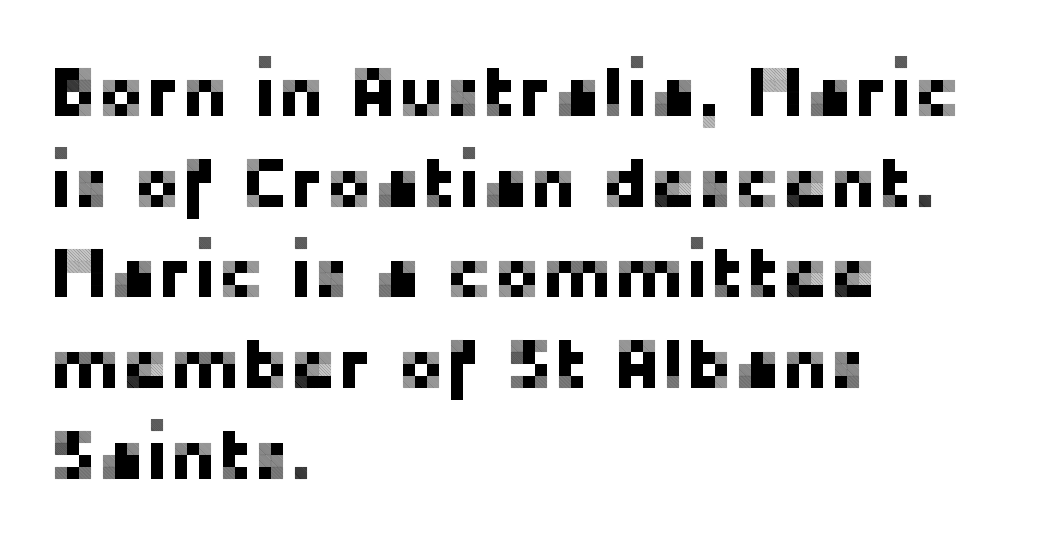
The image shows 72 px sans-serif type, upright; set left-aligned, normal line spacing (1.26x), normal letter spacing, not underlined; low stroke contrast and a medium x-height.
